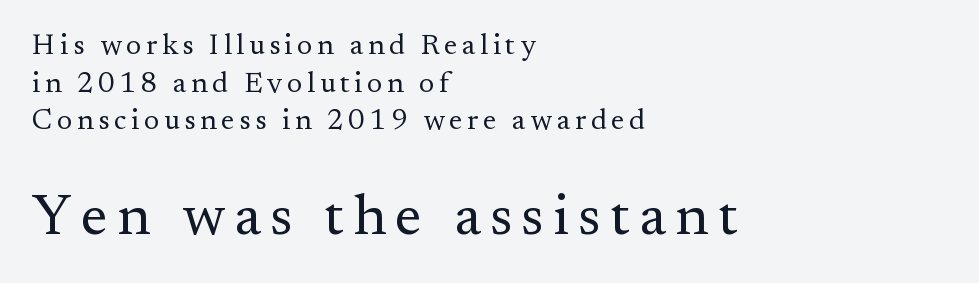
The image shows 58 px regular-weight serif type, upright; set left-aligned, normal line spacing (1.3x), not underlined; the second (bottom) block is 2.0x larger; medium stroke contrast and a small x-height.
